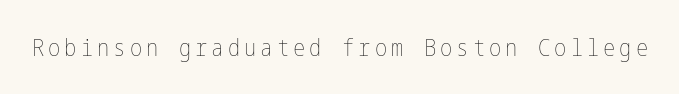
{"italic": "no", "bold": "no", "underline": "no", "glyph_px": 23}
